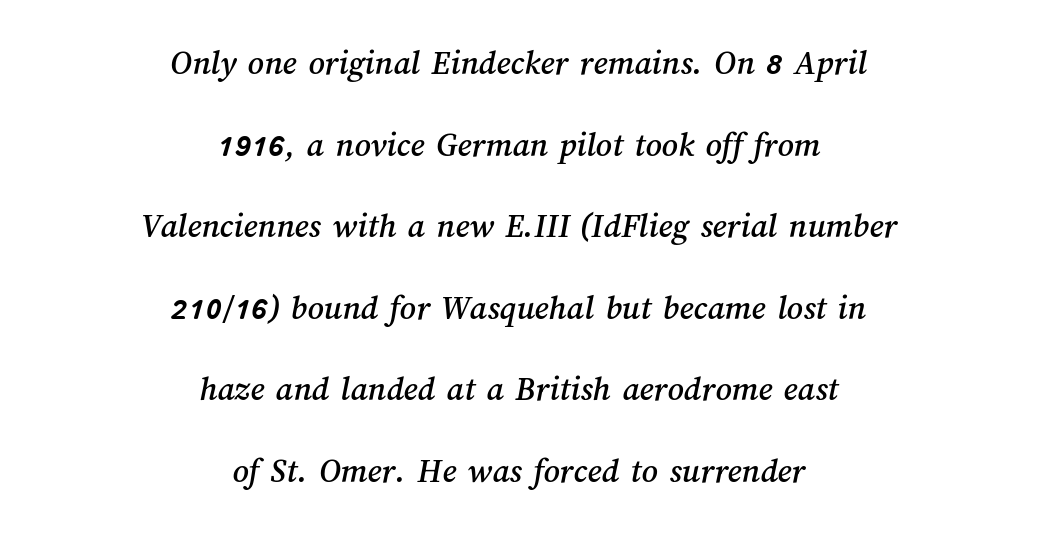
{"width": "normal", "stroke_contrast": "medium", "x_height": "medium", "monospaced": "no", "underline": "no", "align": "center", "line_spacing": "loose", "line_spacing_ratio": 2.33, "letter_spacing": "normal", "letter_spacing_em": 0.0, "glyph_px": 35}
